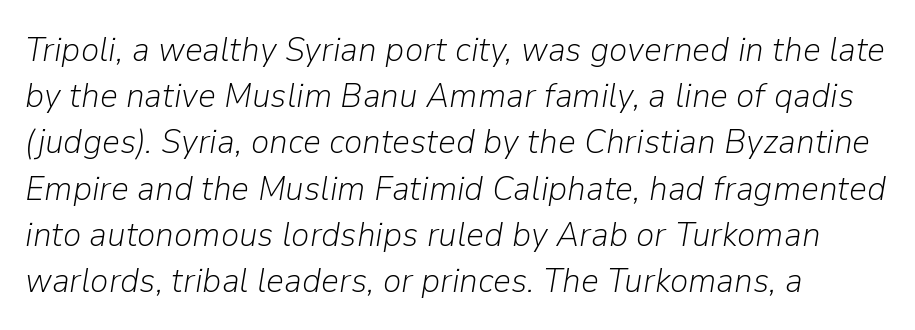
The image shows 35 px light type, italic (leaning right); set left-aligned, normal line spacing (1.32x), normal letter spacing, not underlined; low stroke contrast and a medium x-height.
